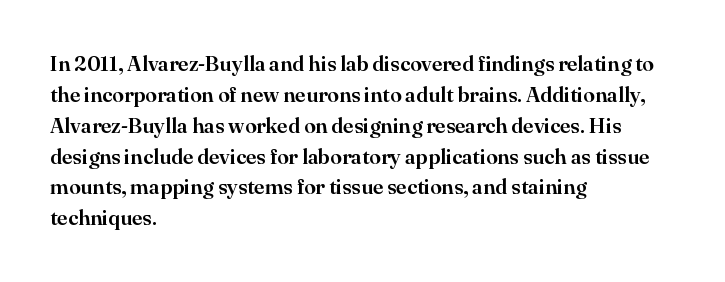
{"italic": "no", "underline": "no", "align": "left", "line_spacing": "normal", "line_spacing_ratio": 1.47, "letter_spacing": "normal", "letter_spacing_em": 0.0, "glyph_px": 21}
